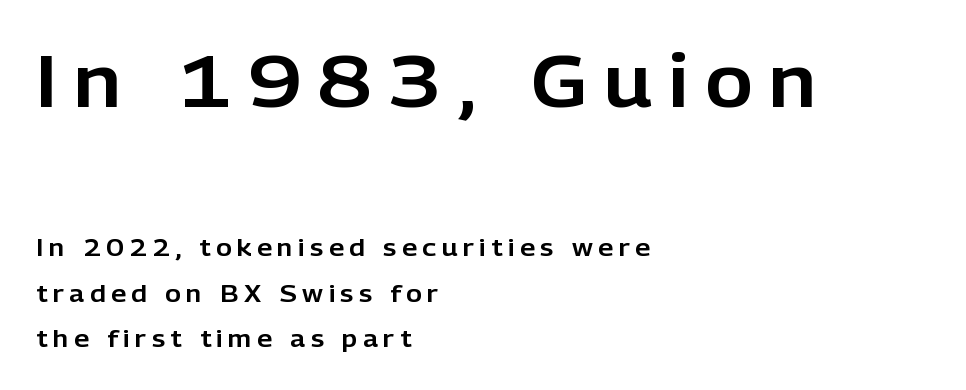
The image shows 73 px sans-serif type, upright; set left-aligned, line spacing 1.89x, unusually wide letter spacing (+0.23 em), not underlined; the first (top) block is 3.04x larger; low stroke contrast and a medium x-height.
